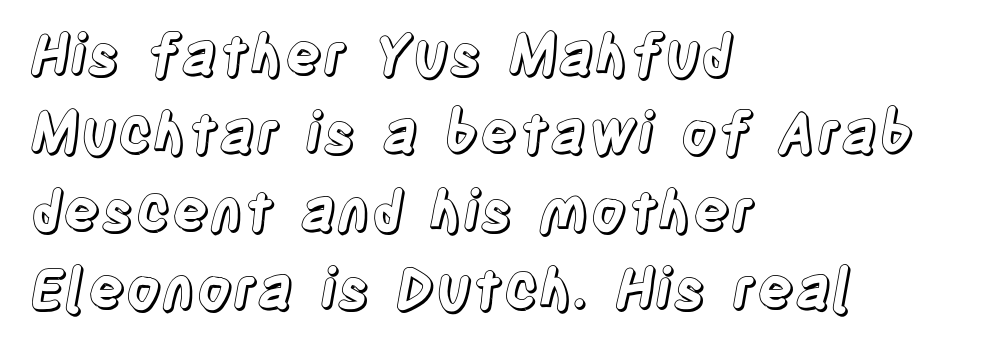
{"width": "condensed", "x_height": "large", "monospaced": "no", "underline": "no", "align": "left", "line_spacing": "normal", "line_spacing_ratio": 1.39, "letter_spacing": "normal", "letter_spacing_em": 0.0, "glyph_px": 56}
